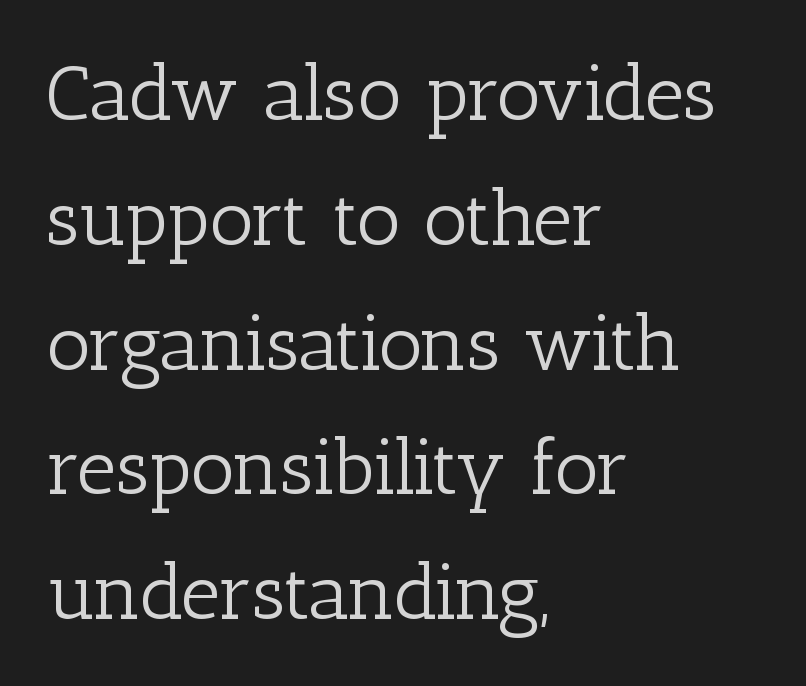
The words here are not underlined. Does the type have serifs? Yes, each stem ends in a small foot. In terms of leading, this rendering sits right in the middle. Compared with typical body copy, the letter spacing here is the same.
